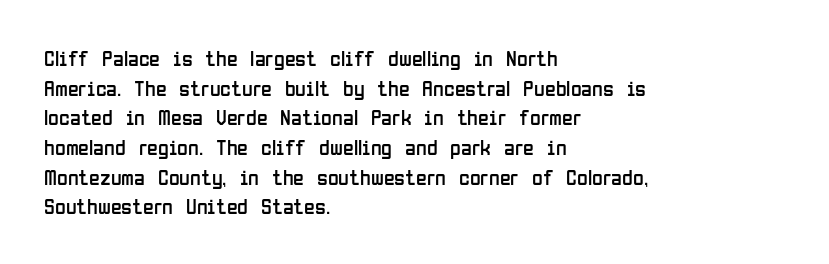
{"italic": "no", "bold": "no", "underline": "no", "align": "left", "line_spacing": "normal", "line_spacing_ratio": 1.35, "letter_spacing": "normal", "letter_spacing_em": 0.0, "glyph_px": 22}
